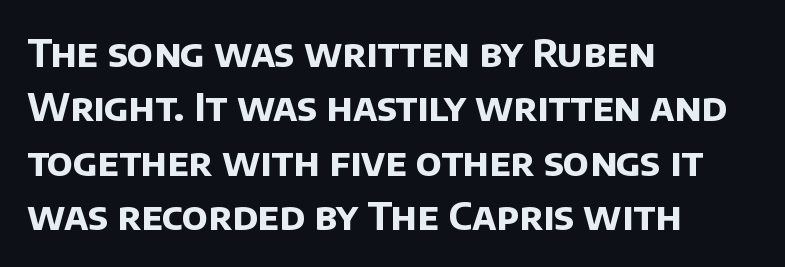
Left-aligned paragraph, ragged on the right. The letters advance in unequal steps, a hallmark of proportional type. Students, observe: this is what conventionally led text looks like. In terms of letterform style, serifs are entirely absent.
